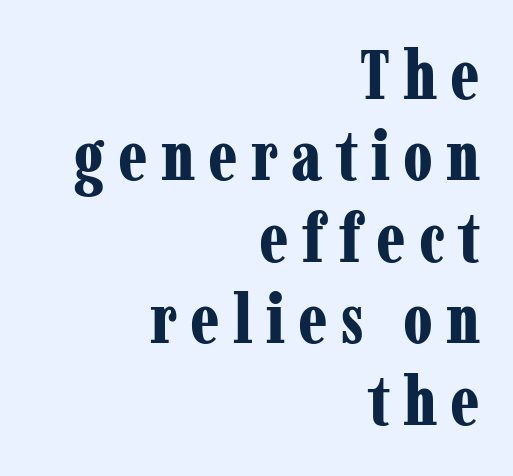
{"serif": "yes", "italic": "no", "bold": "yes", "weight": "bold", "width": "condensed", "stroke_contrast": "low", "x_height": "medium", "monospaced": "no", "underline": "no", "align": "right", "line_spacing_ratio": 1.18, "glyph_px": 69}
